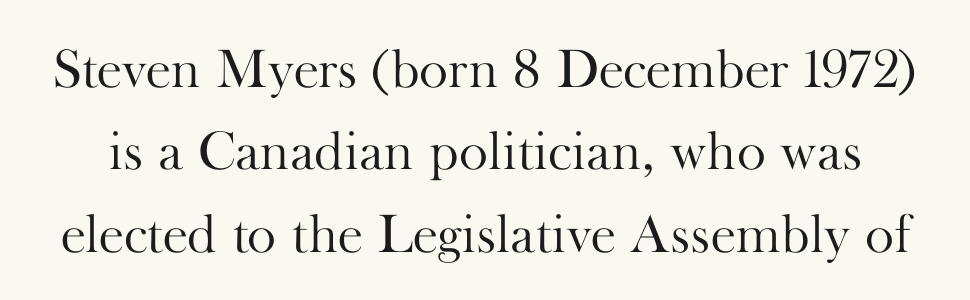
{"serif": "yes", "italic": "no", "bold": "no", "weight": "light", "width": "normal", "stroke_contrast": "high", "x_height": "small", "monospaced": "no", "underline": "no", "line_spacing": "normal", "line_spacing_ratio": 1.5, "letter_spacing": "normal", "letter_spacing_em": 0.0, "glyph_px": 55}
